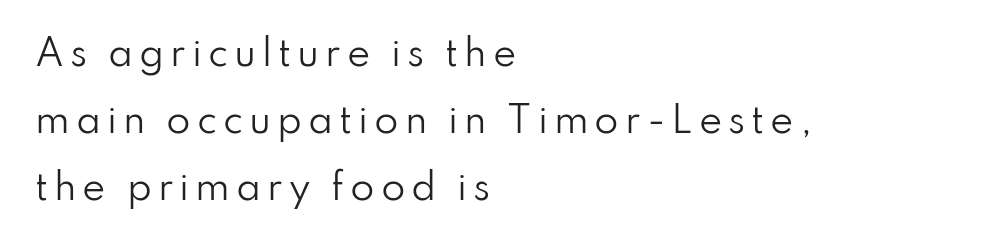
{"serif": "no", "italic": "no", "bold": "no", "weight": "regular", "width": "normal", "stroke_contrast": "low", "x_height": "small", "monospaced": "no", "underline": "no", "align": "left", "line_spacing": "loose", "line_spacing_ratio": 1.91, "glyph_px": 35}
